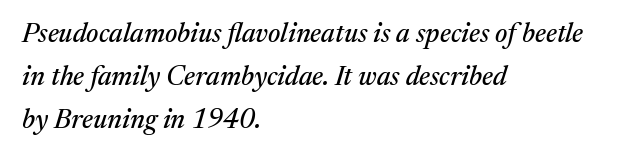
{"italic": "yes", "lean": "right", "slant_degrees": 17, "underline": "no", "align": "left", "line_spacing": "normal", "line_spacing_ratio": 1.59, "letter_spacing": "normal", "letter_spacing_em": 0.0, "glyph_px": 27}
